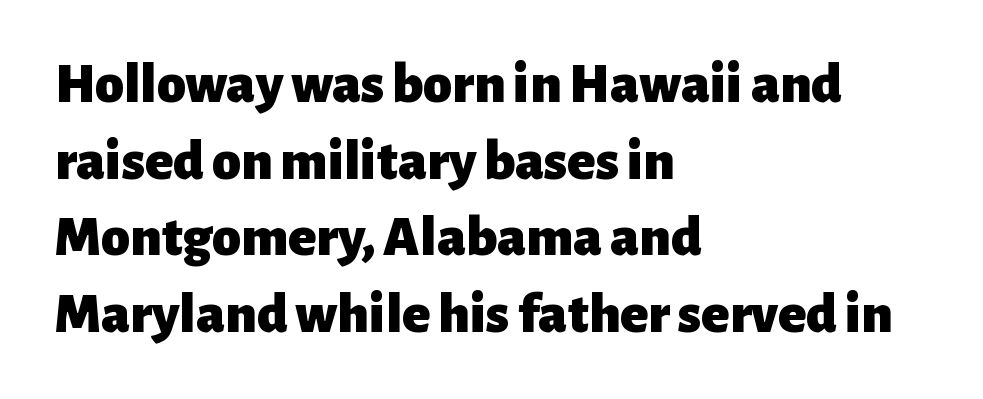
Q: Is the text bold? A: Yes.
Q: Is the text italic (slanted)? A: No, it is upright.
Q: Is the typeface a serif or a sans-serif typeface? A: Sans-serif.
Q: Is the text underlined? A: No.
Q: How is the paragraph aligned? A: Left-aligned.
Q: Is the spacing between letters normal or unusually wide? A: Normal.
Q: Is the spacing between lines tight, normal or loose? A: Normal.
Q: Width (condensed, normal, or wide)? A: Normal.
Q: Stroke contrast? A: Low.
Q: x-height? A: Medium.
Q: Monospaced? A: No.
